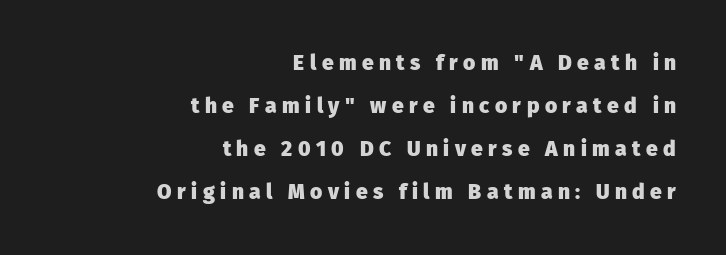
{"italic": "no", "bold": "yes", "underline": "no", "align": "right", "line_spacing": "loose", "line_spacing_ratio": 2.04, "letter_spacing": "wide", "letter_spacing_em": 0.26, "glyph_px": 21}
